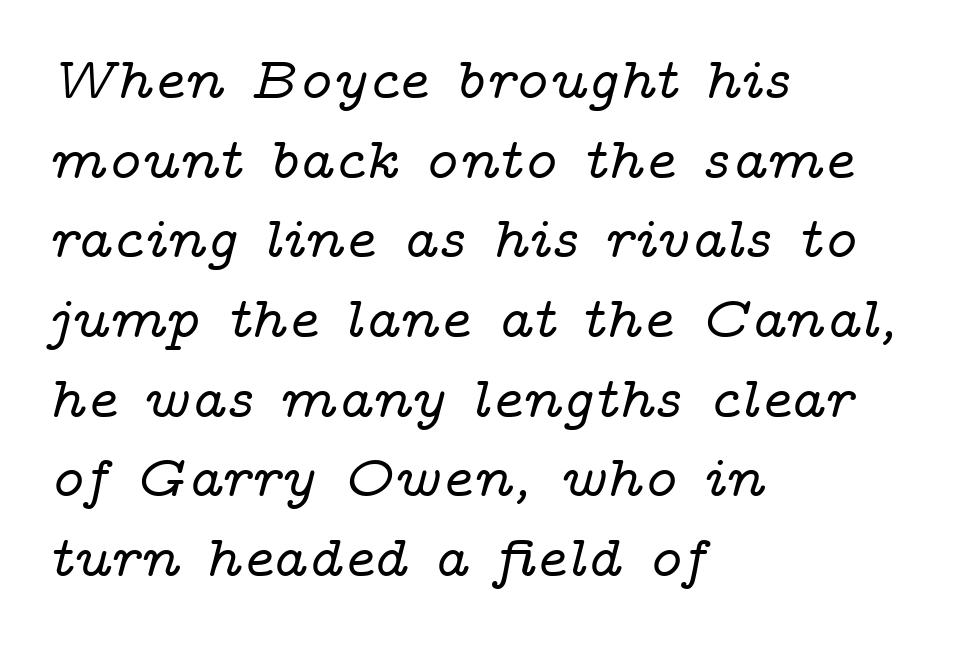
Q: Is the text italic (slanted)? A: Yes, it leans right by about 14 degrees.
Q: Is the typeface a serif or a sans-serif typeface? A: Serif.
Q: Is the text underlined? A: No.
Q: How is the paragraph aligned? A: Left-aligned.
Q: Is the spacing between letters normal or unusually wide? A: Normal.
Q: Is the spacing between lines tight, normal or loose? A: Normal.
Q: Width (condensed, normal, or wide)? A: Wide.
Q: Stroke contrast? A: Low.
Q: x-height? A: Medium.
Q: Monospaced? A: No.
